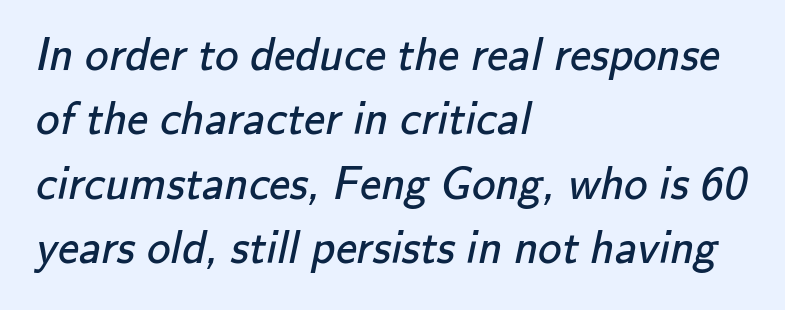
Q: Is the text bold? A: No.
Q: Is the typeface a serif or a sans-serif typeface? A: Sans-serif.
Q: Is the text underlined? A: No.
Q: How is the paragraph aligned? A: Left-aligned.
Q: Is the spacing between letters normal or unusually wide? A: Normal.
Q: Is the spacing between lines tight, normal or loose? A: Normal.
Q: Width (condensed, normal, or wide)? A: Normal.
Q: Stroke contrast? A: Low.
Q: x-height? A: Small.
Q: Monospaced? A: No.
